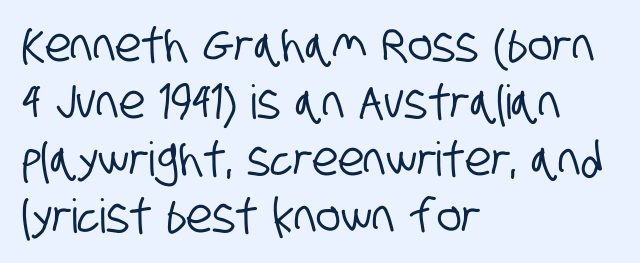
The image shows 47 px condensed sans-serif type; set left-aligned, line spacing 1.21x, normal letter spacing, not underlined; low stroke contrast and a large x-height.
